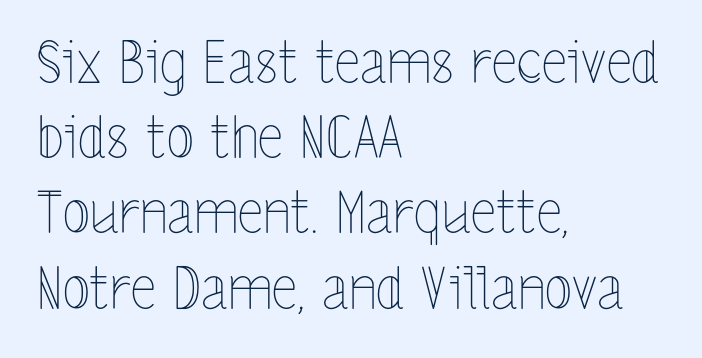
A typesetter would call this leading conventional body-copy spacing. This sample is left-justified, so line endings fall wherever the words run out. Descenders are the only things crossing below the line. In terms of posture, this sample is upright. Is the stroke heavy? The answer is a plain regular-or-lighter. Look at the tracking — it's just the regular setting, nothing added.
